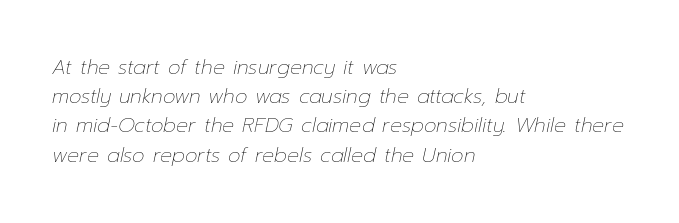
The image shows 20 px text type, italic (leaning right); set left-aligned, normal line spacing (1.46x), normal letter spacing, not underlined.
